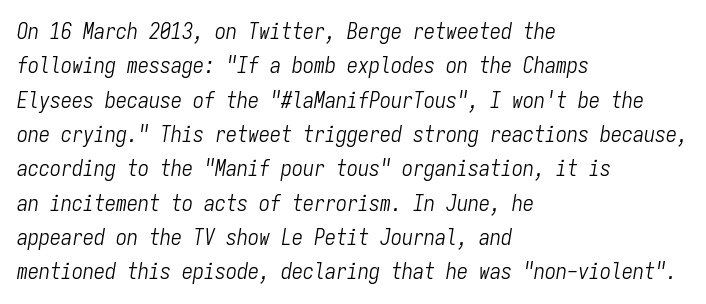
{"italic": "yes", "lean": "right", "slant_degrees": 9, "bold": "no", "underline": "no", "align": "left", "line_spacing": "normal", "line_spacing_ratio": 1.56, "letter_spacing": "normal", "letter_spacing_em": 0.0, "glyph_px": 22}
